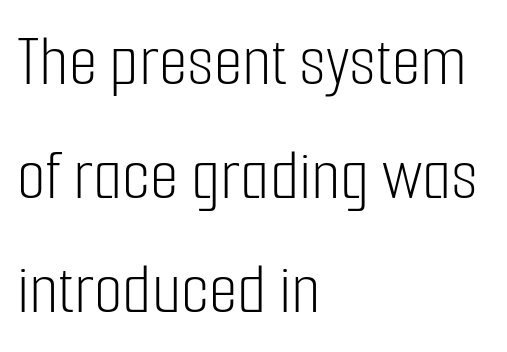
The image shows 74 px light, condensed sans-serif type, upright; set left-aligned, normal line spacing (1.54x), normal letter spacing, not underlined; low stroke contrast and a medium x-height.
